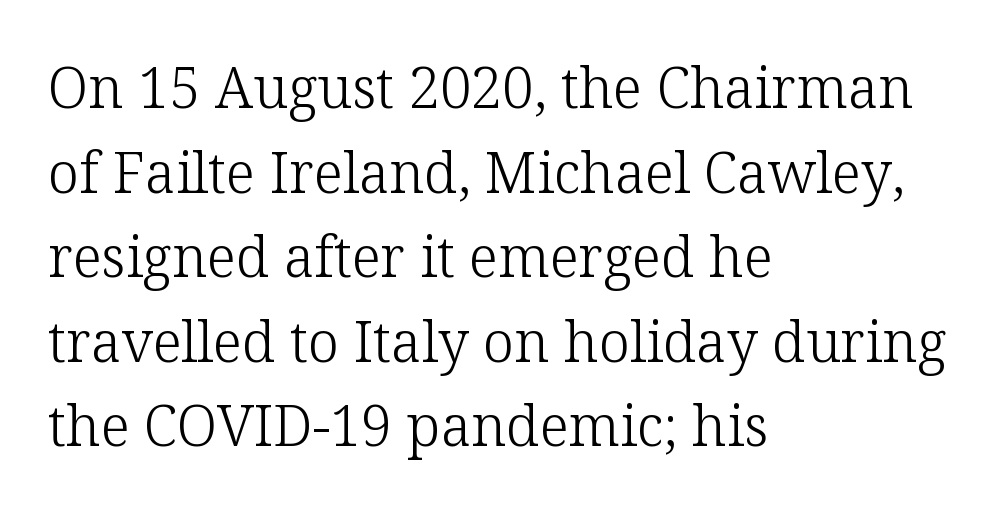
The image shows 56 px light serif type, upright; set left-aligned, normal line spacing (1.51x), normal letter spacing, not underlined; low stroke contrast and a medium x-height.
